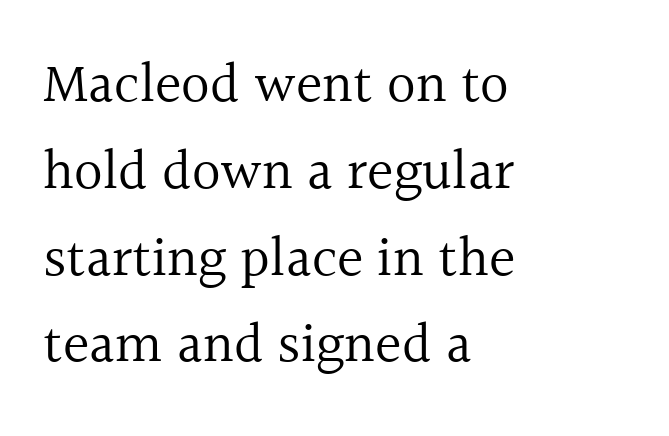
The image shows 56 px regular-weight serif type, upright; set left-aligned, normal line spacing (1.55x), normal letter spacing, not underlined; a medium x-height.
